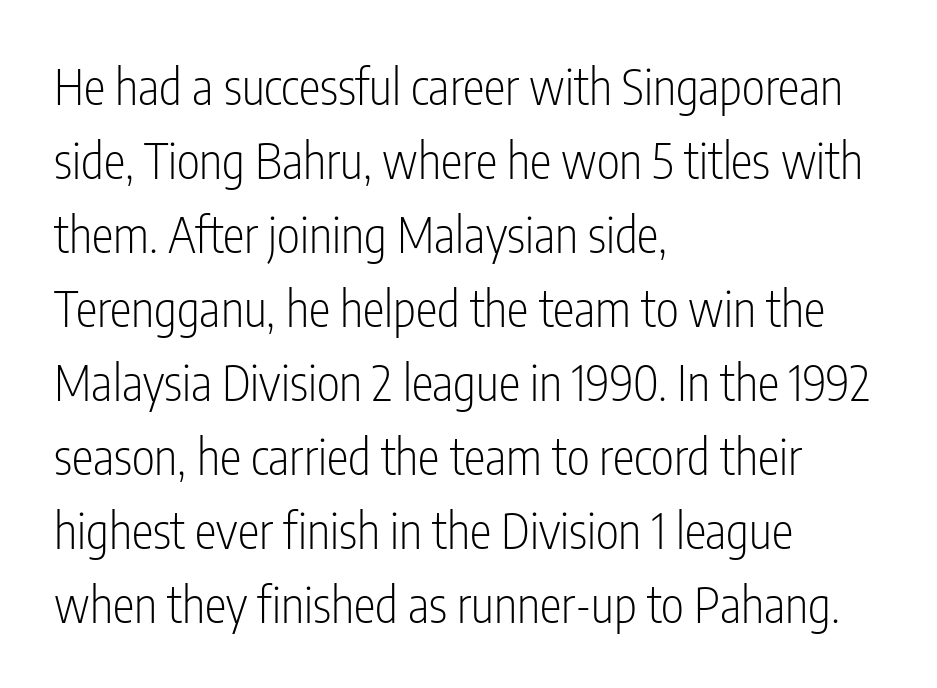
The passage shown has conventional tracking throughout. Each letter keeps its own natural width here, so spacing adapts to shape. If you drew a ruler down the left edge, every line would touch it. Is this a sans? Yes — the strokes have no serifs. The passage shown stacks its lines at a standard gap.
